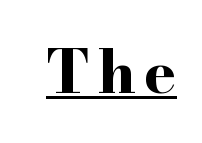
The image shows 59 px bold, wide serif type, upright; set underlined; high stroke contrast and a small x-height.
